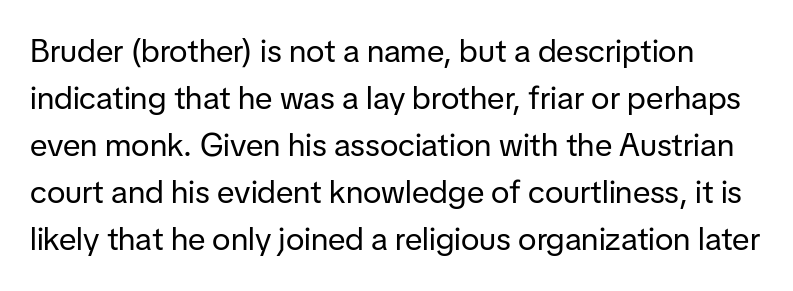
The image shows 32 px regular-weight sans-serif type, upright; set normal line spacing (1.47x), normal letter spacing, not underlined; low stroke contrast and a medium x-height.
